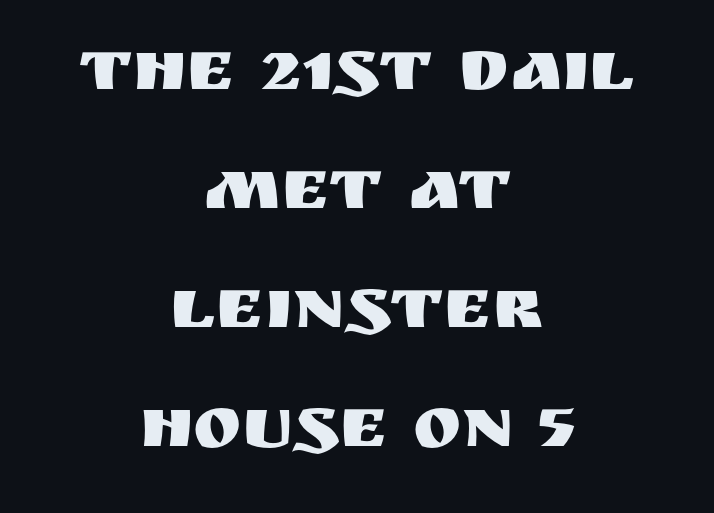
Do the characters align in a grid? No, the font is proportional. Nope, no serifs anywhere on these letters. Unmarked baselines from the first word to the last. Which margin do the lines hug? Neither — every line sits in the middle. Ordinary non-slanted type is in use.
